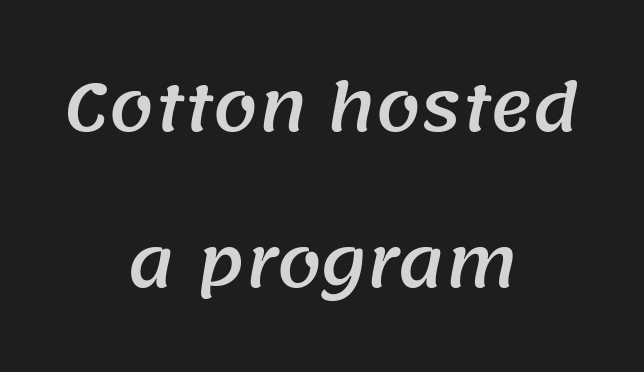
{"serif": "no", "width": "normal", "stroke_contrast": "medium", "x_height": "large", "monospaced": "no", "underline": "no", "align": "center", "line_spacing": "loose", "line_spacing_ratio": 2.44, "letter_spacing": "normal", "letter_spacing_em": 0.0, "glyph_px": 64}
